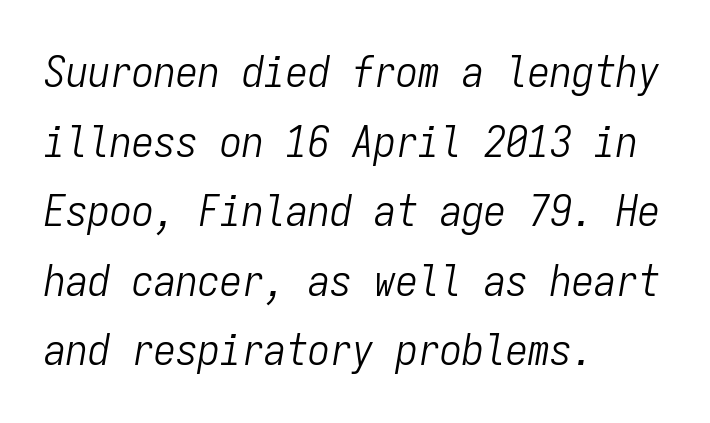
Q: Is the text bold? A: No.
Q: Is the text italic (slanted)? A: Yes, it leans right by about 9 degrees.
Q: Is the text underlined? A: No.
Q: How is the paragraph aligned? A: Left-aligned.
Q: Is the spacing between letters normal or unusually wide? A: Normal.
Q: Is the spacing between lines tight, normal or loose? A: Normal.
Q: Width (condensed, normal, or wide)? A: Condensed.
Q: Stroke contrast? A: Low.
Q: x-height? A: Medium.
Q: Monospaced? A: Yes.
